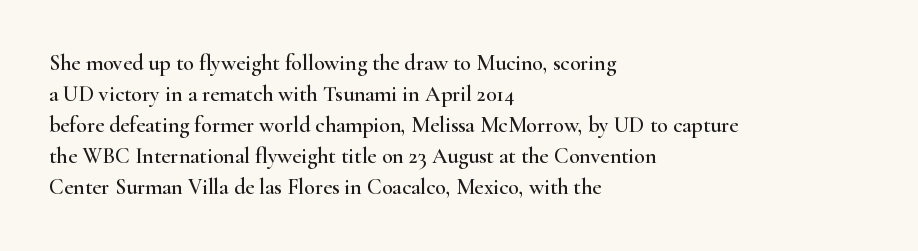
No italicization has been applied; the sample stays upright. The text block is weighted toward the left margin, trailing off unevenly rightward. Each row of text sits above clean, open space. Leading matches the norm, producing a regular column. Nobody touched the tracking dial on this one.
